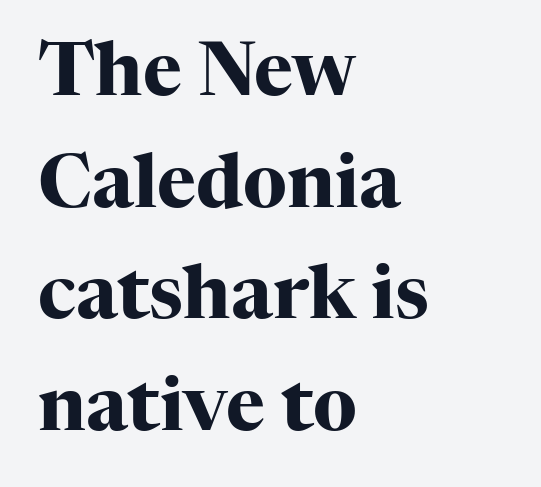
The image shows 74 px heavy serif type, upright; set left-aligned, normal line spacing (1.51x), normal letter spacing, not underlined; high stroke contrast and a medium x-height.
